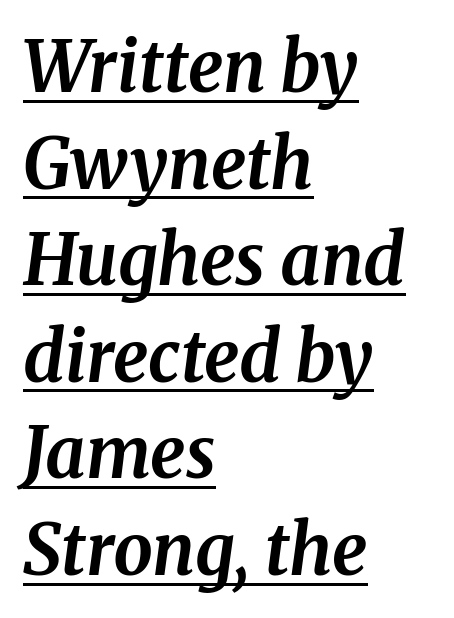
Q: Is the text bold? A: Yes.
Q: Is the text italic (slanted)? A: Yes, it leans right by about 8 degrees.
Q: Is the typeface a serif or a sans-serif typeface? A: Serif.
Q: Is the text underlined? A: Yes.
Q: How is the paragraph aligned? A: Left-aligned.
Q: Is the spacing between letters normal or unusually wide? A: Normal.
Q: Is the spacing between lines tight, normal or loose? A: Normal.
Q: Width (condensed, normal, or wide)? A: Normal.
Q: Stroke contrast? A: Medium.
Q: x-height? A: Medium.
Q: Monospaced? A: No.
